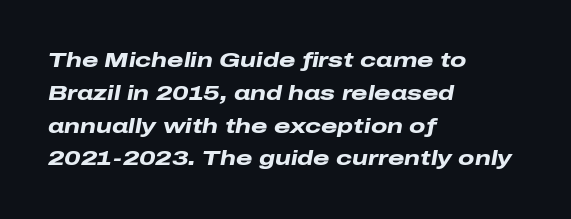
Q: Is the text bold? A: Yes.
Q: Is the text italic (slanted)? A: Yes, it leans right by about 10 degrees.
Q: Is the text underlined? A: No.
Q: How is the paragraph aligned? A: Left-aligned.
Q: Is the spacing between letters normal or unusually wide? A: Normal.
Q: Is the spacing between lines tight, normal or loose? A: Normal.
